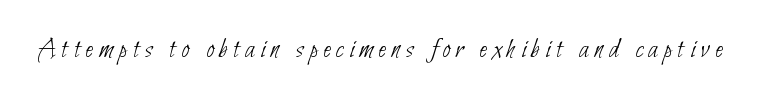
The image shows 29 px thin, condensed sans-serif type; set not underlined; low stroke contrast and a small x-height.
